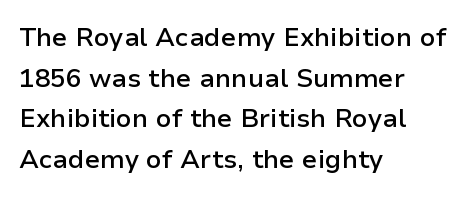
{"italic": "no", "bold": "semi", "underline": "no", "align": "left", "line_spacing": "normal", "line_spacing_ratio": 1.56, "letter_spacing": "normal", "letter_spacing_em": 0.0, "glyph_px": 26}
